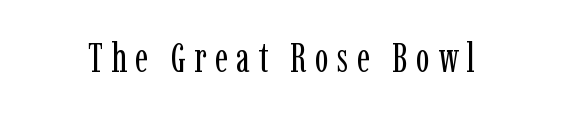
{"serif": "yes", "italic": "no", "bold": "no", "weight": "regular", "width": "condensed", "stroke_contrast": "low", "x_height": "medium", "monospaced": "no", "underline": "no", "letter_spacing": "wide", "letter_spacing_em": 0.2, "glyph_px": 41}
